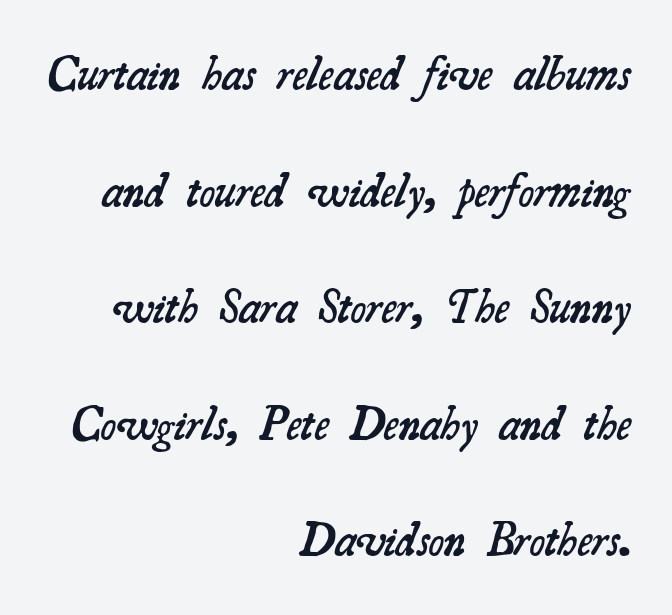
Default kerning and tracking; the words read as compact shapes. Short and long lines alike share a common ending point at right. This block would shrink considerably if given ordinary leading; it's expanded now. Spacing verdict: proportional, widths tailored to each character.
